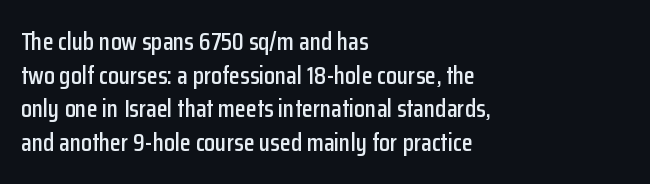
Q: Is the text italic (slanted)? A: No, it is upright.
Q: Is the text underlined? A: No.
Q: How is the paragraph aligned? A: Left-aligned.
Q: Is the spacing between letters normal or unusually wide? A: Normal.
Q: Is the spacing between lines tight, normal or loose? A: Normal.
